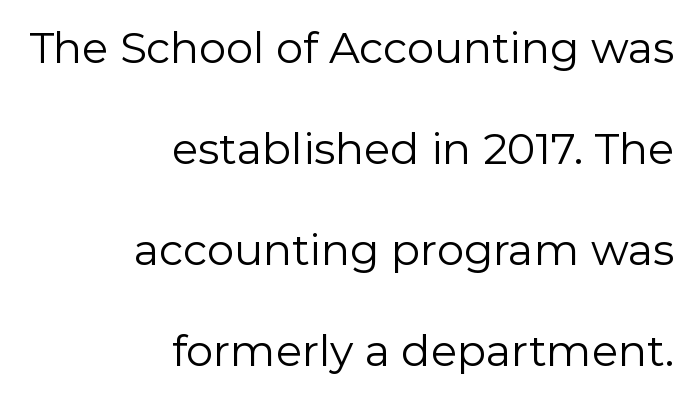
{"serif": "no", "italic": "no", "bold": "no", "weight": "regular", "width": "normal", "stroke_contrast": "low", "x_height": "medium", "monospaced": "no", "underline": "no", "align": "right", "line_spacing": "loose", "line_spacing_ratio": 2.35, "letter_spacing": "normal", "letter_spacing_em": 0.0, "glyph_px": 43}
